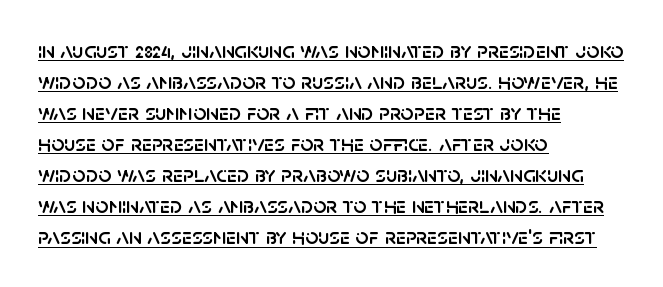
Upright lettering throughout. The rendering uses a moderate line-height, typical for paragraphs. The lines in this sample share a left origin and differ only in where they stop. Look at the tracking — it's just the regular setting, nothing added. Has an underline been added? It has.
